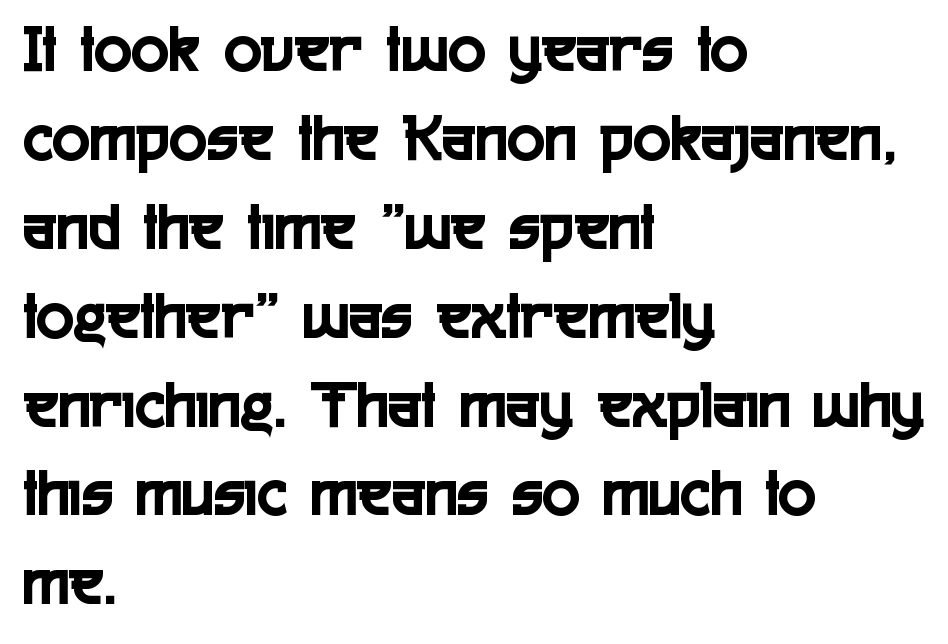
Q: Is the text italic (slanted)? A: No, it is upright.
Q: Is the typeface a serif or a sans-serif typeface? A: Sans-serif.
Q: Is the text underlined? A: No.
Q: How is the paragraph aligned? A: Left-aligned.
Q: Is the spacing between letters normal or unusually wide? A: Normal.
Q: Is the spacing between lines tight, normal or loose? A: Normal.
Q: Width (condensed, normal, or wide)? A: Condensed.
Q: x-height? A: Medium.
Q: Monospaced? A: No.
